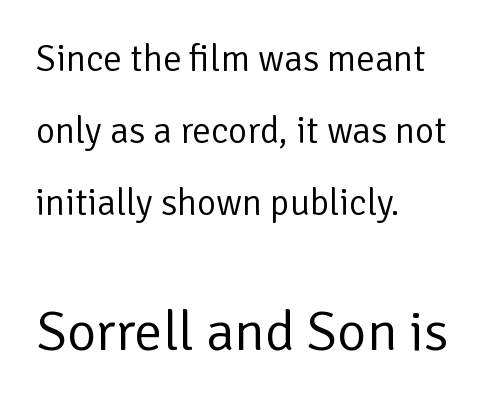
This rendering uses left alignment, leaving the right contour irregular. Is this a fixed-width face? No — the glyphs have proportional, varying widths. Honestly, there is no underline to notice here at all. This block would shrink considerably if given ordinary leading; it's expanded now.
